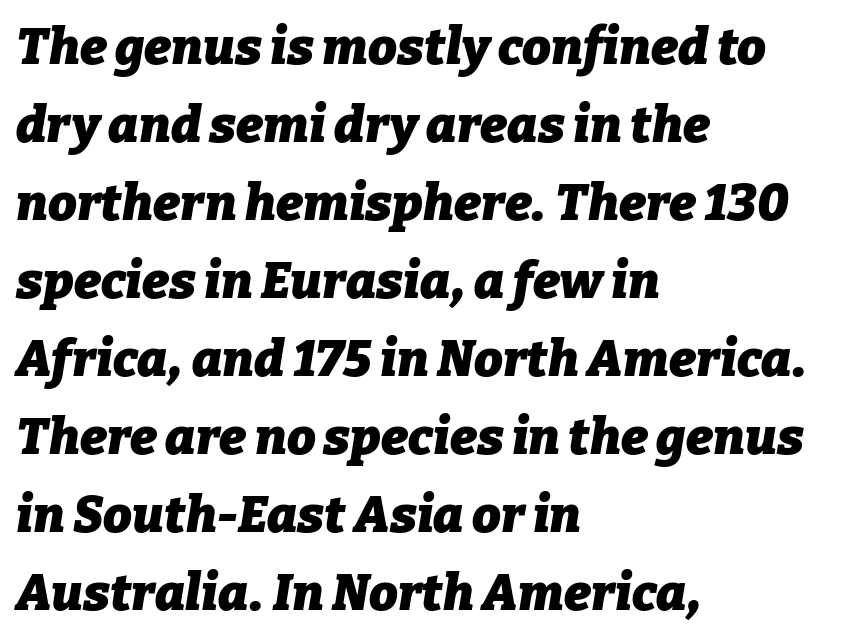
The image shows 51 px heavy type, italic (leaning right); set left-aligned, normal line spacing (1.53x), normal letter spacing, not underlined; low stroke contrast and a medium x-height.
